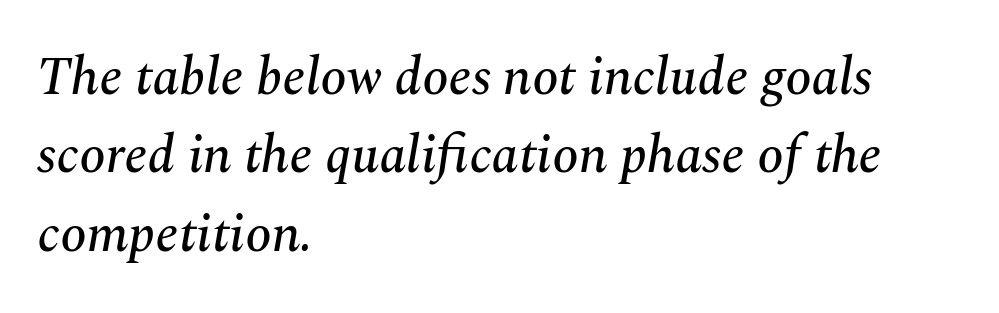
The image shows 53 px serif type, italic (leaning right); set left-aligned, normal line spacing (1.48x), normal letter spacing, not underlined; medium stroke contrast and a medium x-height.
